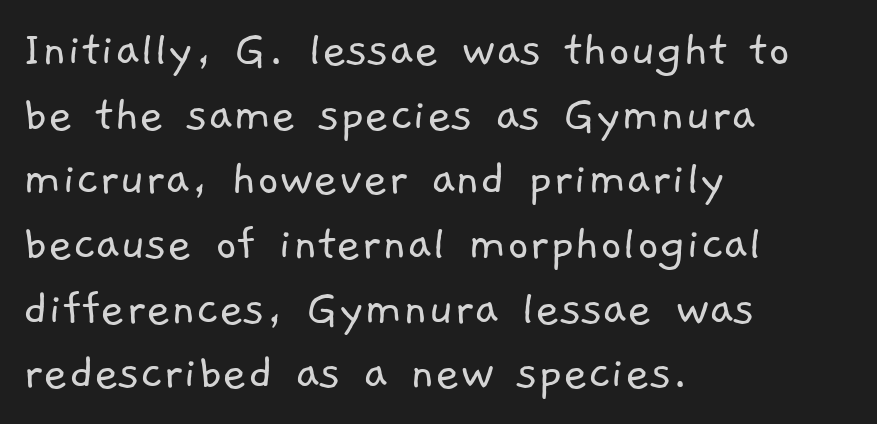
Q: Is the text bold? A: No.
Q: Is the typeface a serif or a sans-serif typeface? A: Sans-serif.
Q: Is the text underlined? A: No.
Q: How is the paragraph aligned? A: Left-aligned.
Q: Is the spacing between letters normal or unusually wide? A: Normal.
Q: Width (condensed, normal, or wide)? A: Normal.
Q: Stroke contrast? A: Low.
Q: x-height? A: Medium.
Q: Monospaced? A: No.
